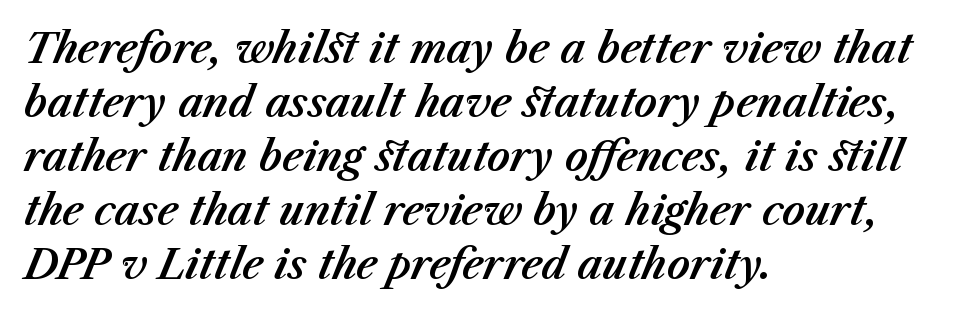
The image shows 40 px text type, italic (leaning right); set left-aligned, normal line spacing (1.35x), normal letter spacing, not underlined; medium stroke contrast and a medium x-height.
